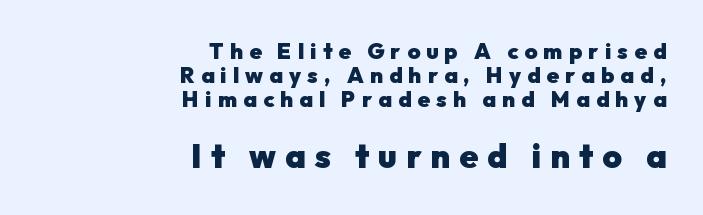
{"serif": "no", "italic": "no", "bold": "yes", "weight": "heavy", "width": "normal", "stroke_contrast": "low", "x_height": "medium", "monospaced": "no", "underline": "no", "align": "right", "line_spacing": "tight", "line_spacing_ratio": 1.09, "letter_spacing": "wide", "letter_spacing_em": 0.28, "larger_block": "second", "size_ratio": 1.5, "glyph_px": 33}
